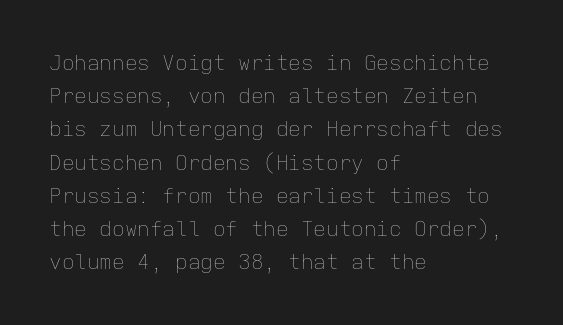
{"italic": "no", "bold": "no", "underline": "no", "align": "left", "line_spacing": "normal", "line_spacing_ratio": 1.58, "letter_spacing": "normal", "letter_spacing_em": 0.0, "glyph_px": 21}
